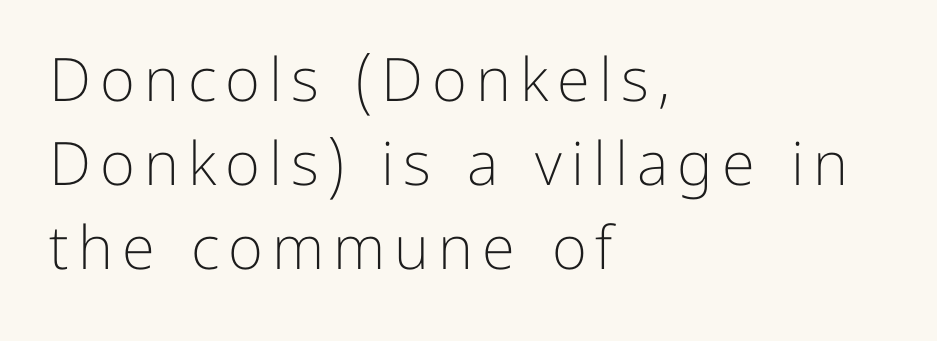
{"serif": "no", "italic": "no", "bold": "no", "weight": "light", "width": "normal", "stroke_contrast": "low", "x_height": "medium", "monospaced": "no", "underline": "no", "align": "left", "line_spacing": "normal", "line_spacing_ratio": 1.4, "glyph_px": 60}
